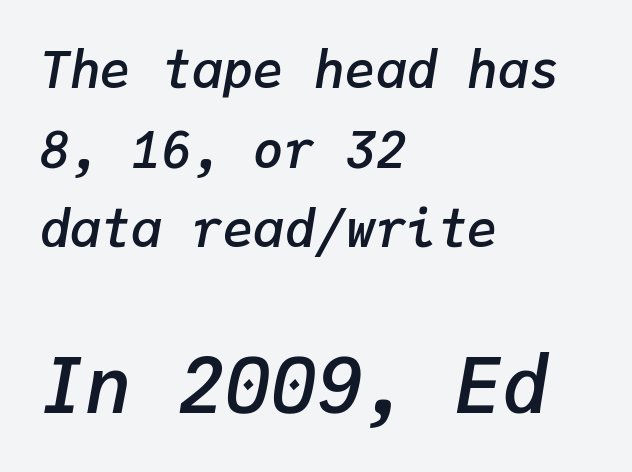
The image shows 77 px semibold type, italic (leaning right), monospaced; set left-aligned, normal line spacing (1.56x), normal letter spacing, not underlined; the second (bottom) block is 1.51x larger; low stroke contrast and a medium x-height.
